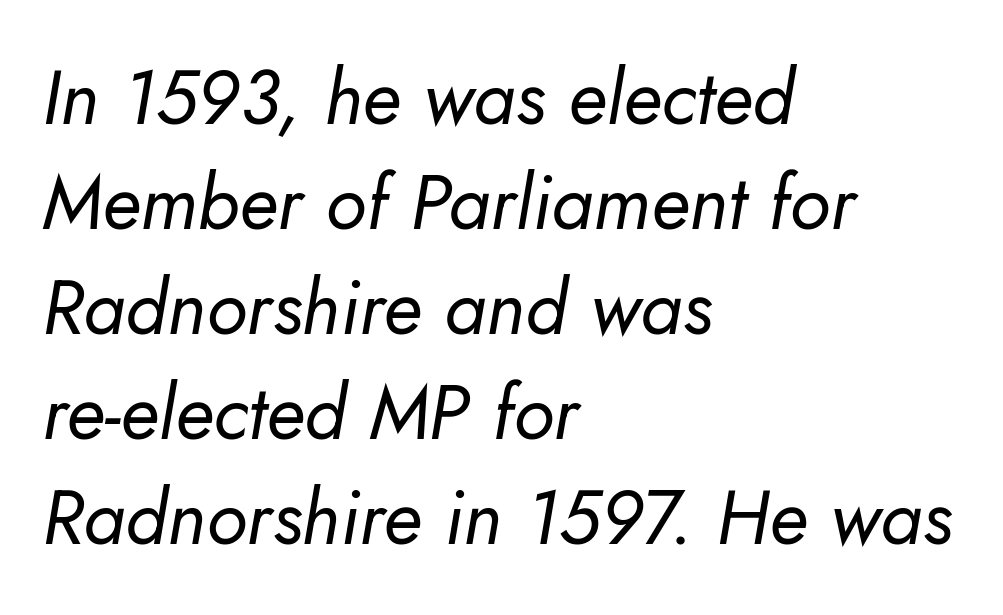
The font sits on the lighter half of the weight spectrum, regular included. Proportional: the letters do not fall into vertical columns. The lines sit at an ordinary, default distance from one another. A typesetter would call this zero additional tracking. The glyphs are unaccompanied by any horizontal stroke below them.
